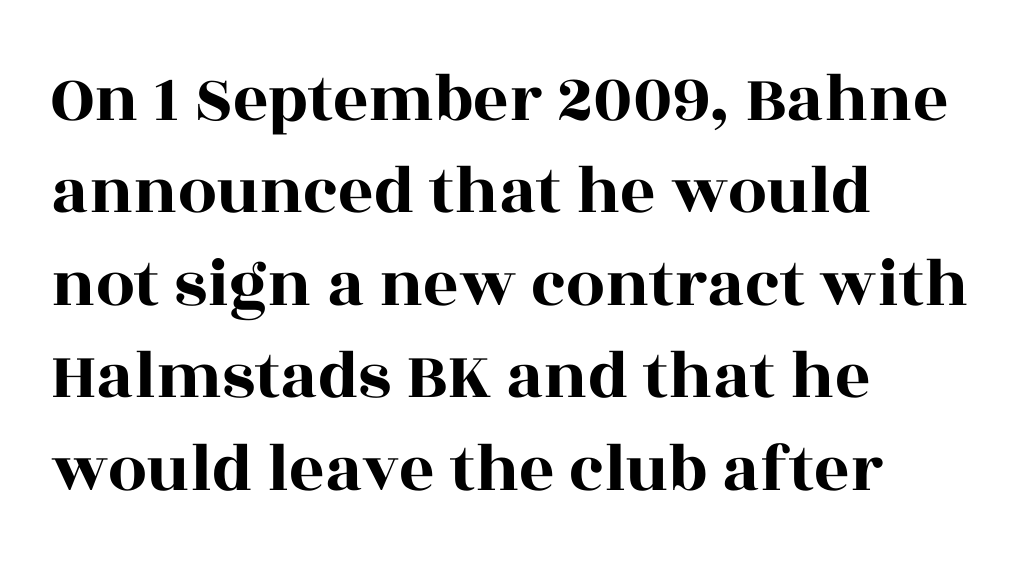
The image shows 69 px wide serif type, upright; set left-aligned, normal line spacing (1.34x), normal letter spacing, not underlined; a large x-height.
